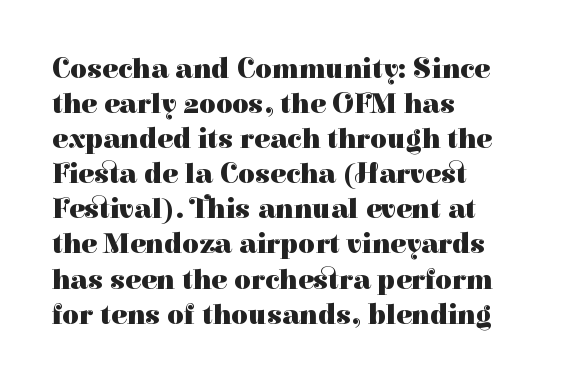
The image shows 29 px heavy serif type, upright; set left-aligned, line spacing 1.21x, normal letter spacing, not underlined; high stroke contrast and a medium x-height.
